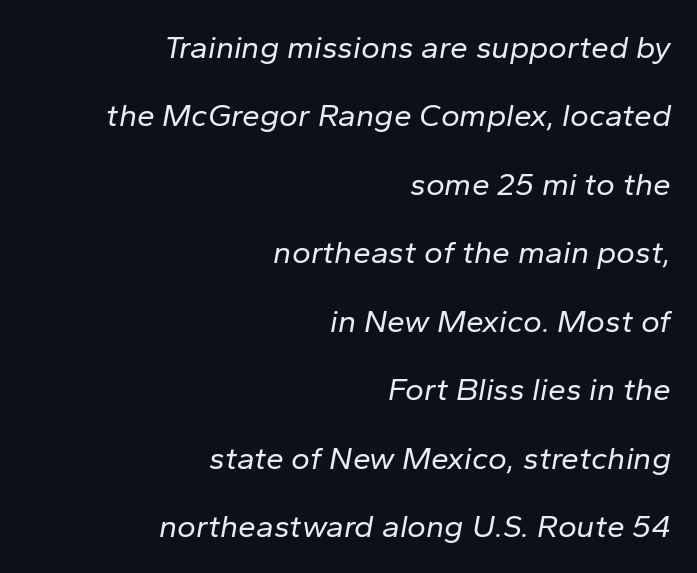
Q: Is the text bold? A: No.
Q: Is the text italic (slanted)? A: Yes, it leans right by about 10 degrees.
Q: Is the text underlined? A: No.
Q: How is the paragraph aligned? A: Right-aligned.
Q: Is the spacing between letters normal or unusually wide? A: Normal.
Q: Is the spacing between lines tight, normal or loose? A: Loose.
Q: Width (condensed, normal, or wide)? A: Normal.
Q: Stroke contrast? A: Low.
Q: x-height? A: Medium.
Q: Monospaced? A: No.
